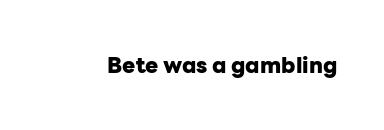
The image shows 22 px bold type, upright; set normal letter spacing, not underlined.
